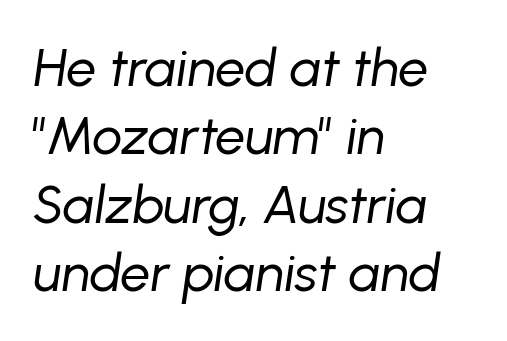
Nobody touched the tracking dial on this one. Stem width sits at or under what a default text font uses. The string is rendered with underlining switched off. These lines sit exactly where default settings would place them. The rendering anchors every line to the left-hand side.
